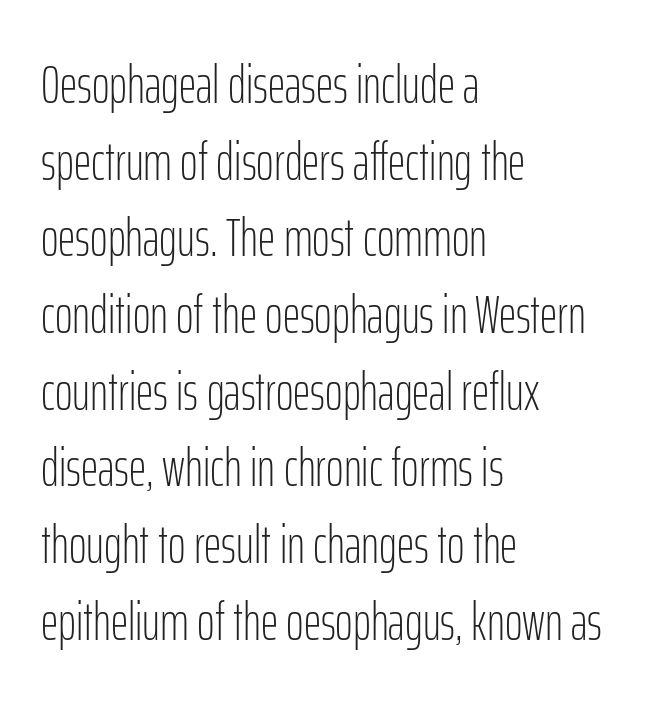
Q: Is the text bold? A: No.
Q: Is the text italic (slanted)? A: No, it is upright.
Q: Is the typeface a serif or a sans-serif typeface? A: Sans-serif.
Q: Is the text underlined? A: No.
Q: How is the paragraph aligned? A: Left-aligned.
Q: Is the spacing between letters normal or unusually wide? A: Normal.
Q: Is the spacing between lines tight, normal or loose? A: Normal.
Q: Width (condensed, normal, or wide)? A: Condensed.
Q: Stroke contrast? A: Low.
Q: x-height? A: Medium.
Q: Monospaced? A: No.
